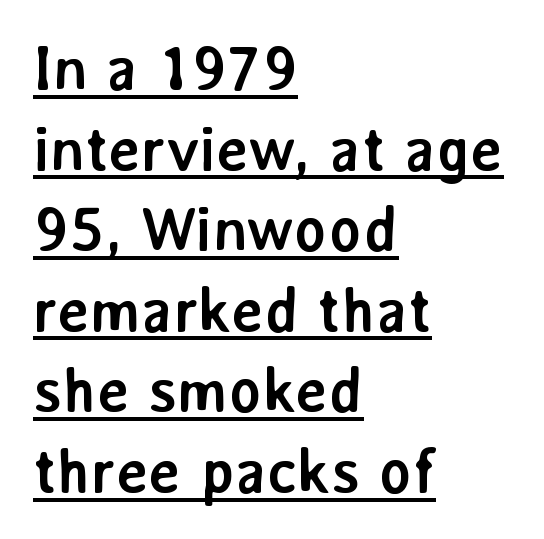
The image shows 62 px semibold sans-serif type, upright; set left-aligned, normal line spacing (1.3x), normal letter spacing, underlined; low stroke contrast and a medium x-height.
